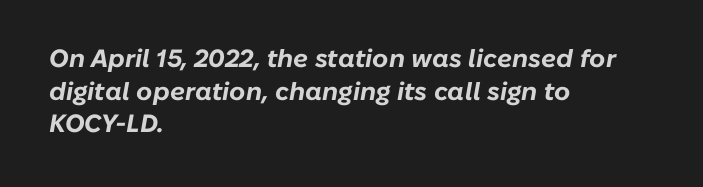
Pretty heavy lettering here — definitely bold. The glyphs are unaccompanied by any horizontal stroke below them. A typesetter would call this leading conventional body-copy spacing. The rag falls on the right side of this text block. Compared with typical body copy, the letter spacing here is the same.
